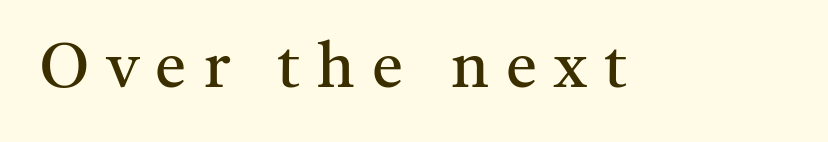
Q: Is the text bold? A: No.
Q: Is the text italic (slanted)? A: No, it is upright.
Q: Is the typeface a serif or a sans-serif typeface? A: Serif.
Q: Is the text underlined? A: No.
Q: Is the spacing between letters normal or unusually wide? A: Unusually wide.
Q: Width (condensed, normal, or wide)? A: Normal.
Q: Stroke contrast? A: Medium.
Q: x-height? A: Medium.
Q: Monospaced? A: No.
